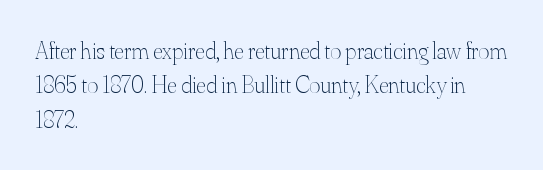
Q: Is the text bold? A: No.
Q: Is the text italic (slanted)? A: No, it is upright.
Q: Is the text underlined? A: No.
Q: How is the paragraph aligned? A: Left-aligned.
Q: Is the spacing between letters normal or unusually wide? A: Normal.
Q: Is the spacing between lines tight, normal or loose? A: Normal.
